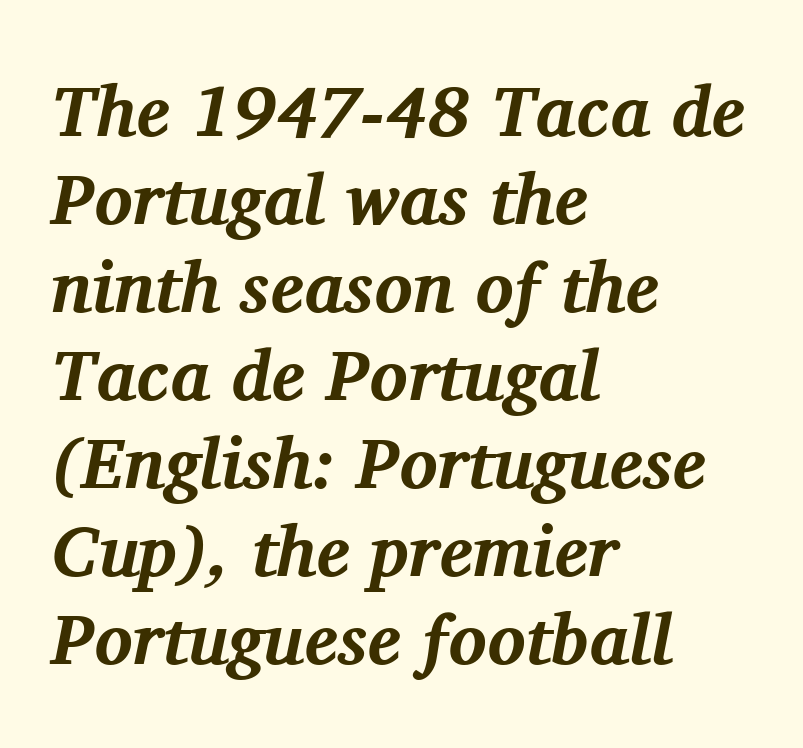
Q: Is the text bold? A: Yes.
Q: Is the text italic (slanted)? A: Yes, it leans right by about 11 degrees.
Q: Is the typeface a serif or a sans-serif typeface? A: Serif.
Q: Is the text underlined? A: No.
Q: How is the paragraph aligned? A: Left-aligned.
Q: Is the spacing between letters normal or unusually wide? A: Normal.
Q: Width (condensed, normal, or wide)? A: Normal.
Q: Stroke contrast? A: Medium.
Q: x-height? A: Medium.
Q: Monospaced? A: No.
